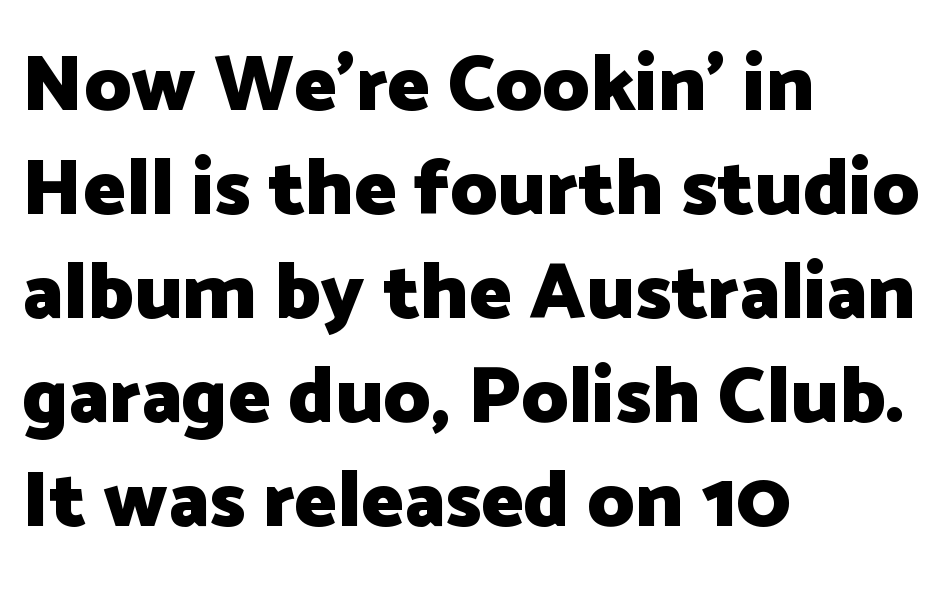
The image shows 80 px heavy sans-serif type, upright; set left-aligned, normal line spacing (1.3x), normal letter spacing, not underlined; low stroke contrast and a medium x-height.
